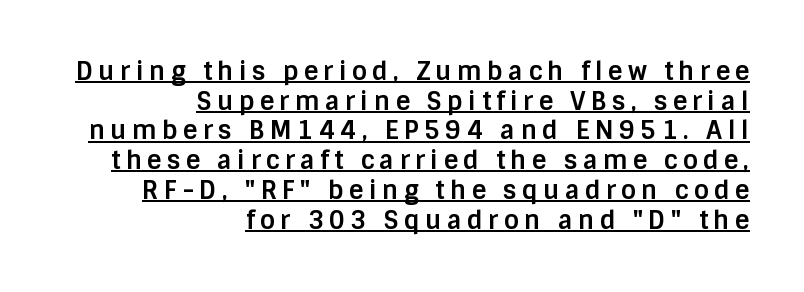
{"italic": "no", "bold": "yes", "underline": "yes", "align": "right", "line_spacing_ratio": 1.19, "letter_spacing": "wide", "letter_spacing_em": 0.21, "glyph_px": 25}
